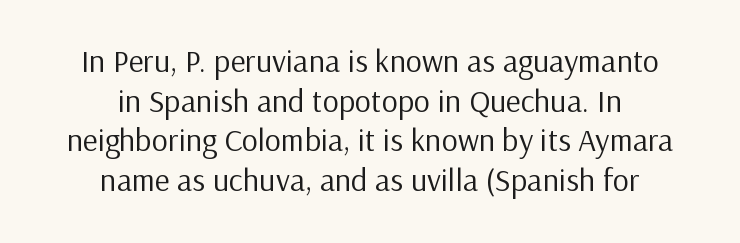
Varying glyph widths throughout — classic text-font behaviour. Every stem runs plumb, perpendicular to the baseline. The area under the type is left untouched. I'd call this a sans setting — the letters go barefoot. The text block is weighted toward neither margin, spreading evenly from the middle. The characters are drawn with everyday or finer stroke widths.
